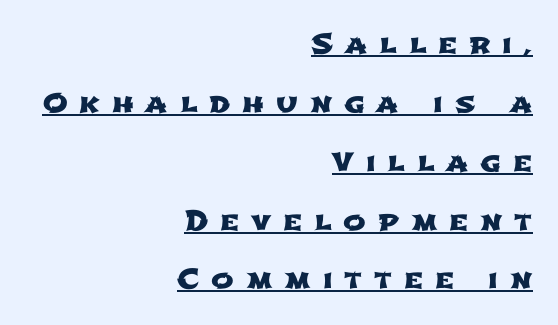
Q: Is the text underlined? A: Yes.
Q: How is the paragraph aligned? A: Right-aligned.
Q: Is the spacing between letters normal or unusually wide? A: Unusually wide.
Q: Is the spacing between lines tight, normal or loose? A: Loose.
